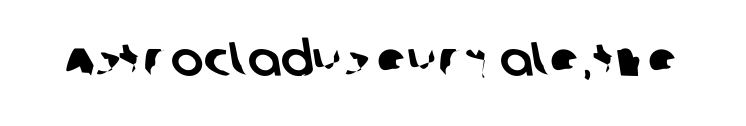
The image shows 49 px sans-serif type; set normal letter spacing, not underlined; low stroke contrast and a large x-height.
